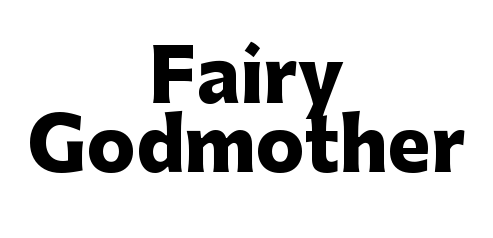
Line starts and ends both wander, symmetrically. You can tell it's not italic because the verticals are truly vertical. This rendering features lettering with no underline. The block of text is dense from top to bottom, with scant space between rows. No extra tracking has been applied to these lines. You could not count columns in this text — the font is proportionally spaced.
